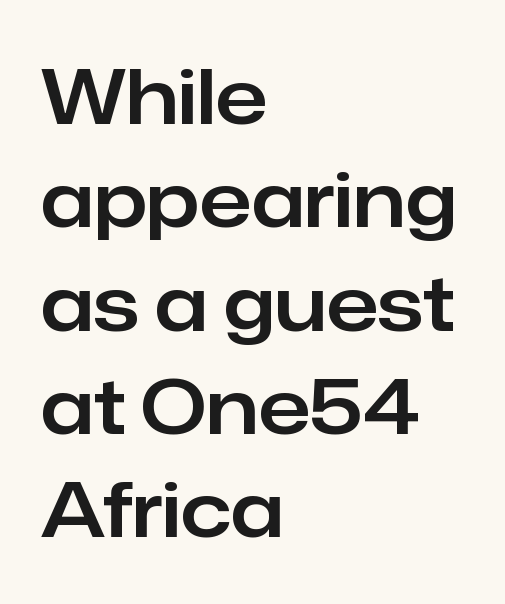
Lines of text with bare space underneath. These lines are rendered in a variable-pitch font. Look at the bottom of the vertical strokes: they stop flat, with no serifs. The font's upright variant was chosen for this text. You could call the tracking neutral — neither tight nor loose.
